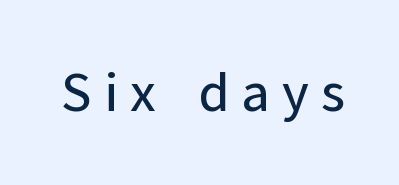
Q: Is the text italic (slanted)? A: No, it is upright.
Q: Is the typeface a serif or a sans-serif typeface? A: Sans-serif.
Q: Is the text underlined? A: No.
Q: Is the spacing between letters normal or unusually wide? A: Unusually wide.
Q: Width (condensed, normal, or wide)? A: Normal.
Q: Stroke contrast? A: Low.
Q: x-height? A: Medium.
Q: Monospaced? A: No.
